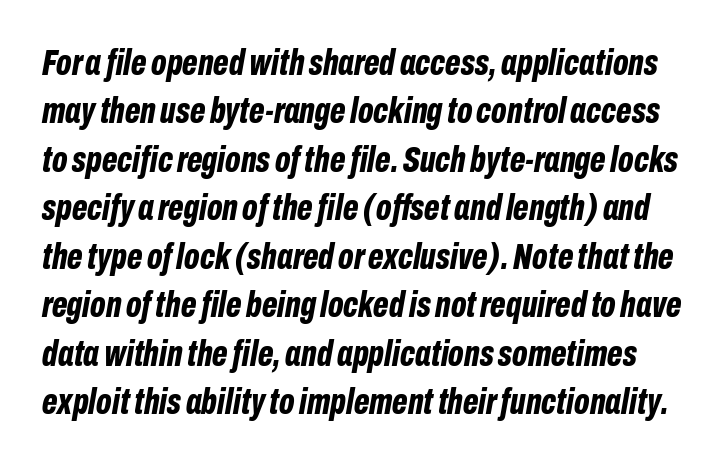
{"italic": "yes", "lean": "right", "slant_degrees": 10, "bold": "yes", "weight": "bold", "width": "condensed", "stroke_contrast": "low", "x_height": "medium", "monospaced": "no", "underline": "no", "line_spacing": "normal", "line_spacing_ratio": 1.31, "letter_spacing": "normal", "letter_spacing_em": 0.0, "glyph_px": 37}
